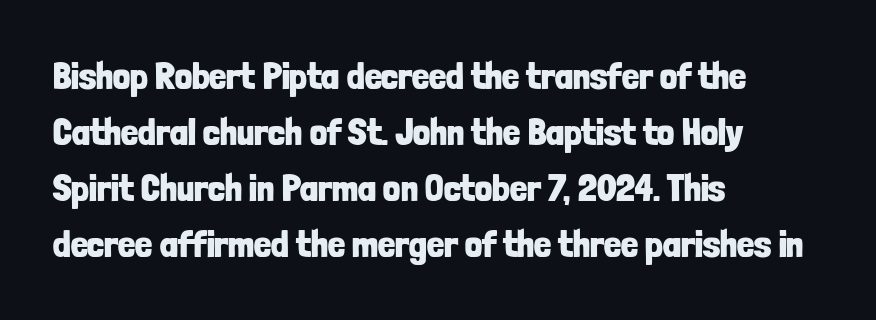
No word sits above an underline. There is no visible air inserted between adjacent glyphs. Italic? Not at all — the glyphs are vertical. Set as a true bold cut, around the 700 mark.
